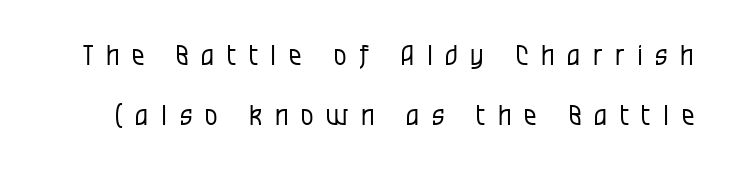
Each word looks stretched out because of the extra space between its letters. A typesetter would call this leading open, well beyond the default. Designer's note — italics off, roman on. The cut favours lightness, reaching ordinary text weight at its darkest. You can tell from the bare stems that sans-serif type was used.
